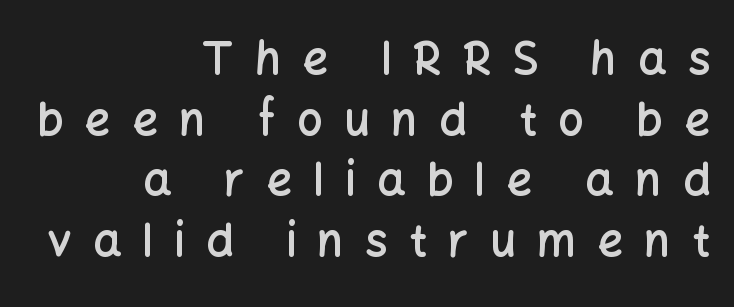
Quick note: not italic, upright. A typesetter would call this proportional, since set widths differ per character. One-word summary of the alignment: right. The tracking jumps out immediately: characters are airy and widely separated.
